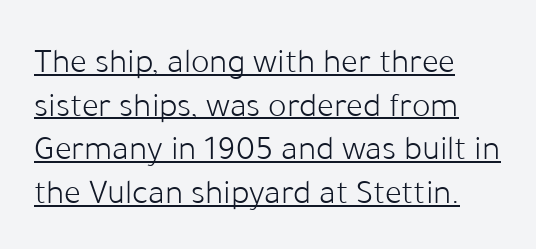
Q: Is the text bold? A: No.
Q: Is the text italic (slanted)? A: No, it is upright.
Q: Is the typeface a serif or a sans-serif typeface? A: Sans-serif.
Q: Is the text underlined? A: Yes.
Q: How is the paragraph aligned? A: Left-aligned.
Q: Is the spacing between letters normal or unusually wide? A: Normal.
Q: Is the spacing between lines tight, normal or loose? A: Normal.
Q: Width (condensed, normal, or wide)? A: Normal.
Q: Stroke contrast? A: Low.
Q: x-height? A: Medium.
Q: Monospaced? A: No.
